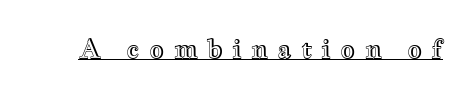
Q: Is the text italic (slanted)? A: No, it is upright.
Q: Is the text underlined? A: Yes.
Q: Is the spacing between letters normal or unusually wide? A: Unusually wide.
